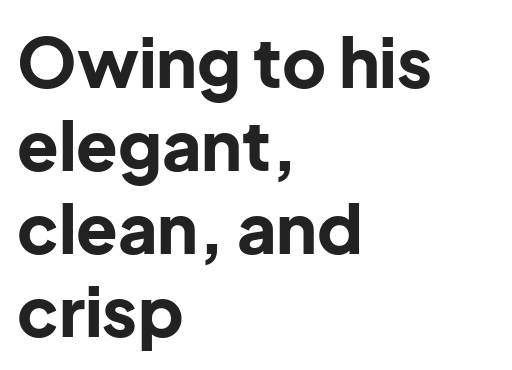
Q: Is the text bold? A: Yes.
Q: Is the text italic (slanted)? A: No, it is upright.
Q: Is the typeface a serif or a sans-serif typeface? A: Sans-serif.
Q: Is the text underlined? A: No.
Q: How is the paragraph aligned? A: Left-aligned.
Q: Is the spacing between letters normal or unusually wide? A: Normal.
Q: Width (condensed, normal, or wide)? A: Normal.
Q: Stroke contrast? A: Low.
Q: x-height? A: Medium.
Q: Monospaced? A: No.
